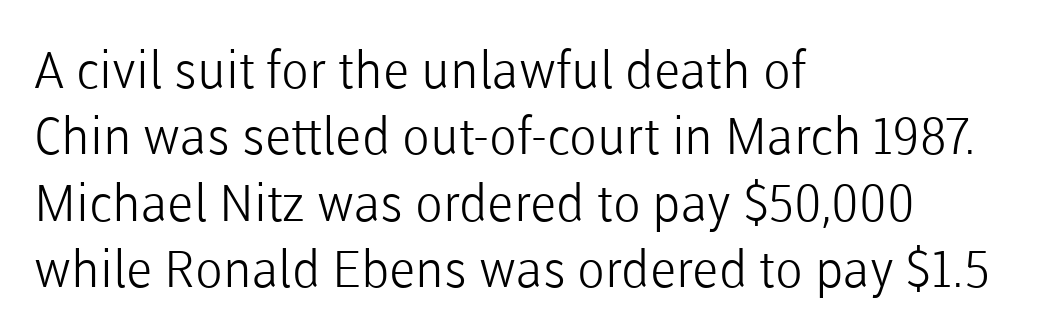
Where is the straight margin? On the left. Ordinary non-slanted type is in use. The weight tops out at a normal text grade. Does the leading feel generous? No, just average. Is the letter spacing exaggerated? No — it looks like the ordinary default.
